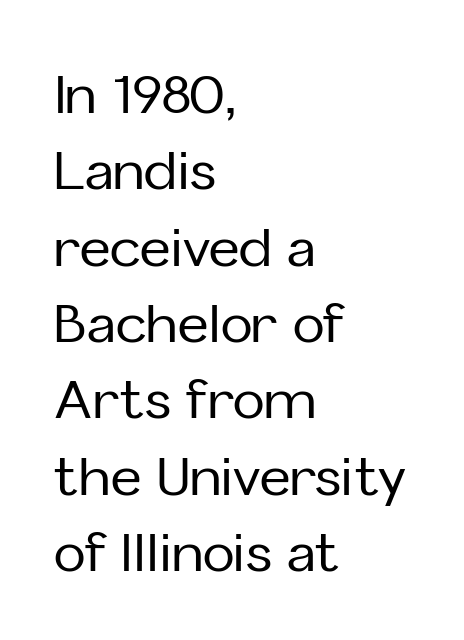
{"serif": "no", "italic": "no", "width": "normal", "stroke_contrast": "low", "x_height": "medium", "monospaced": "no", "underline": "no", "align": "left", "line_spacing": "normal", "line_spacing_ratio": 1.44, "letter_spacing": "normal", "letter_spacing_em": 0.0, "glyph_px": 53}
